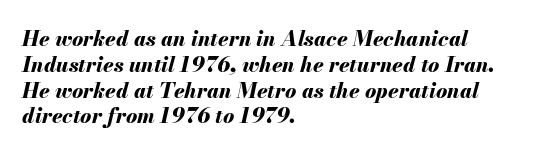
Lines of text with bare space underneath. Heft: maximum for text — a bold. Observe the ordinary spacing: letters are neighbours, not strangers. Line starts are locked; line ends wander. The text carries the slant typical of an italic or oblique font.
